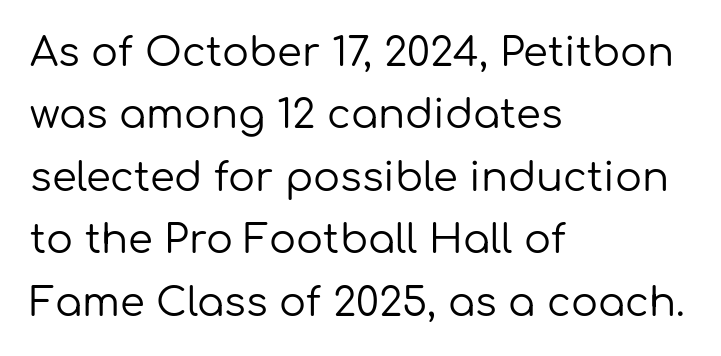
{"serif": "no", "italic": "no", "bold": "no", "weight": "regular", "width": "normal", "stroke_contrast": "low", "x_height": "medium", "monospaced": "no", "underline": "no", "align": "left", "line_spacing": "normal", "line_spacing_ratio": 1.56, "letter_spacing": "normal", "letter_spacing_em": 0.0, "glyph_px": 40}
